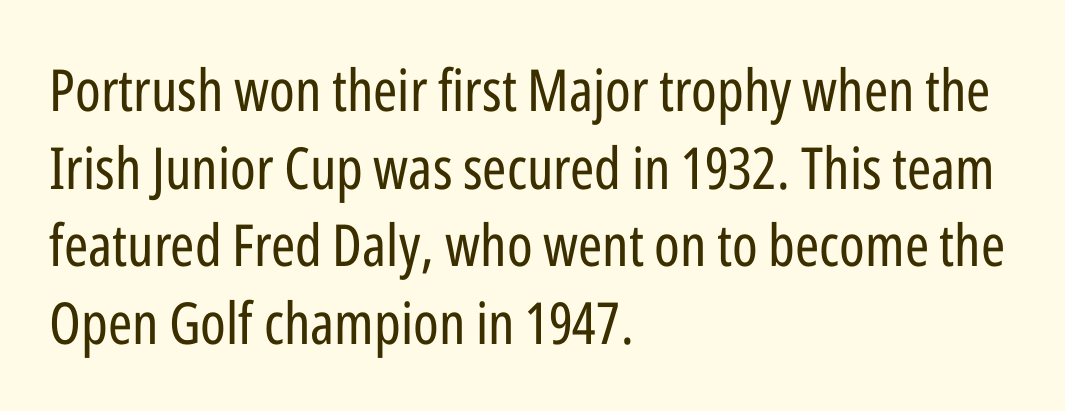
The image shows 58 px regular-weight, condensed sans-serif type, upright; set left-aligned, normal line spacing (1.34x), normal letter spacing, not underlined; low stroke contrast and a medium x-height.
